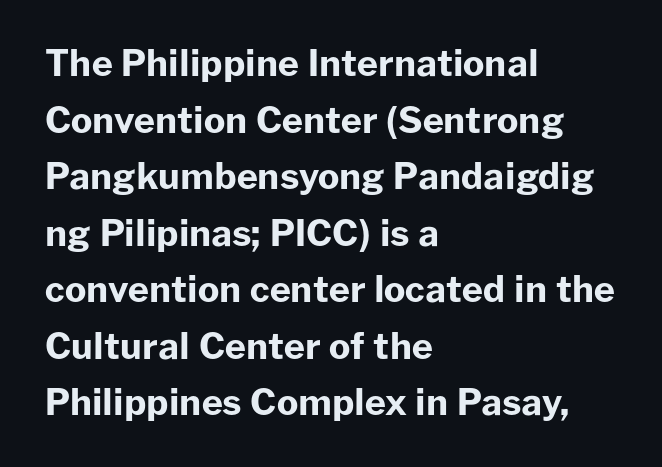
The image shows 36 px bold sans-serif type, upright; set left-aligned, normal line spacing (1.57x), normal letter spacing, not underlined; low stroke contrast and a medium x-height.
